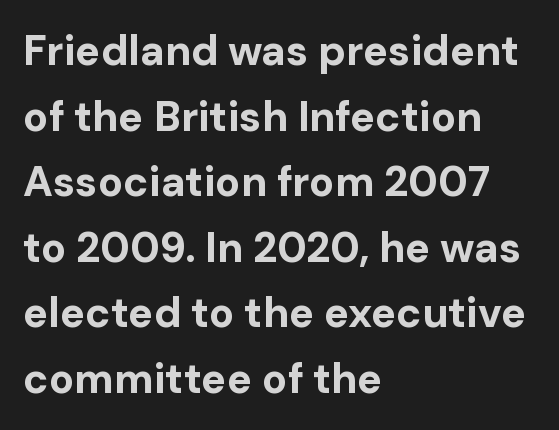
Nobody touched the tracking dial on this one. Which margin do the lines hug? The left one — the right edge is uneven. Examine the stroke ends and you'll find no serifs. These lines are rendered in a variable-pitch font.
